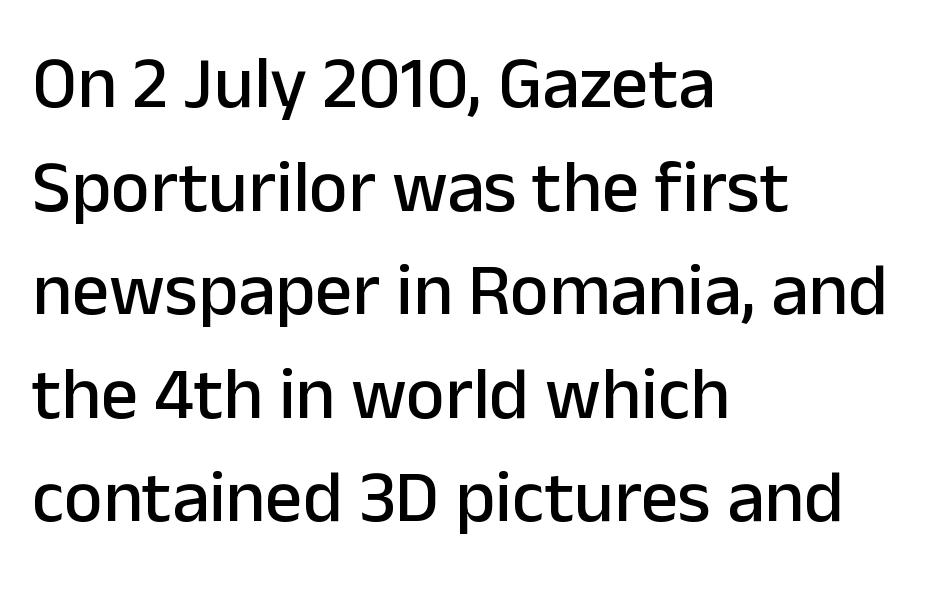
One-word summary of the alignment: left. The letters sit at their default tracking, neither squeezed nor spread. Think of a printed novel: that variable character pitch is what you see here. Words float on clear page, feet unadorned.
